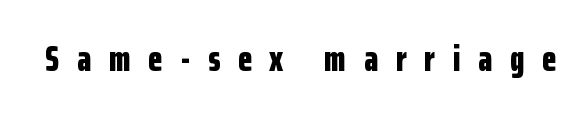
The image shows 37 px bold, condensed sans-serif type, upright; set unusually wide letter spacing (+0.48 em), not underlined; low stroke contrast and a medium x-height.
